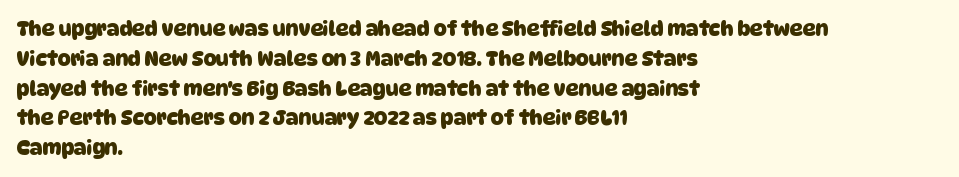
Q: Is the text bold? A: Yes.
Q: Is the text underlined? A: No.
Q: How is the paragraph aligned? A: Left-aligned.
Q: Is the spacing between letters normal or unusually wide? A: Normal.
Q: Is the spacing between lines tight, normal or loose? A: Normal.
